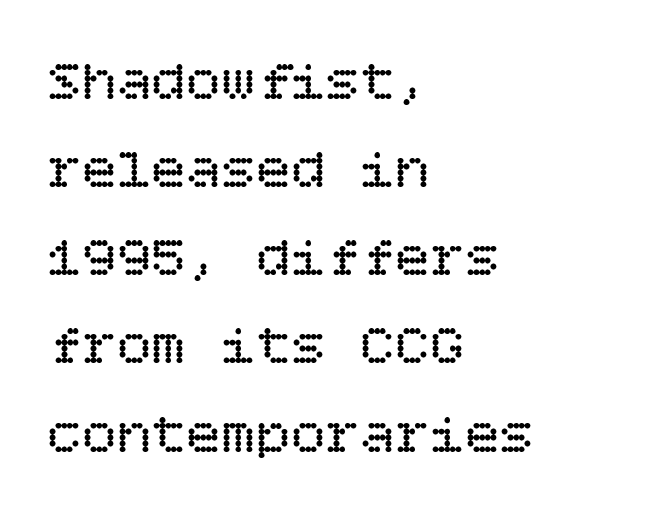
The weight would be labelled regular, book, light, or lighter still. These lines were composed using upright roman letters. Characters follow at the spacing the type designer built in. The lines are quadded left. Rule under the text: the space is simply empty. Vertical spacing — default.
